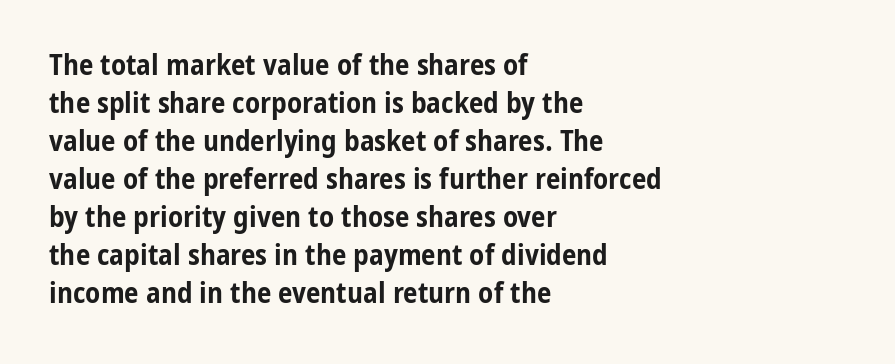
{"serif": "no", "italic": "no", "bold": "yes", "weight": "bold", "width": "condensed", "stroke_contrast": "low", "x_height": "medium", "monospaced": "no", "underline": "no", "align": "left", "line_spacing": "normal", "line_spacing_ratio": 1.31, "letter_spacing": "normal", "letter_spacing_em": 0.0, "glyph_px": 29}
